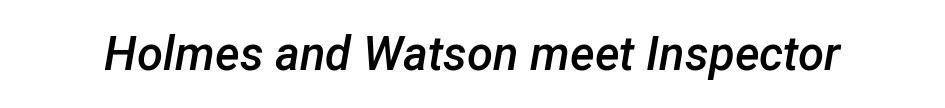
Q: Is the text bold? A: Semi-bold.
Q: Is the text italic (slanted)? A: Yes, it leans right by about 12 degrees.
Q: Is the text underlined? A: No.
Q: Is the spacing between letters normal or unusually wide? A: Normal.
Q: Width (condensed, normal, or wide)? A: Normal.
Q: Stroke contrast? A: Low.
Q: x-height? A: Medium.
Q: Monospaced? A: No.
